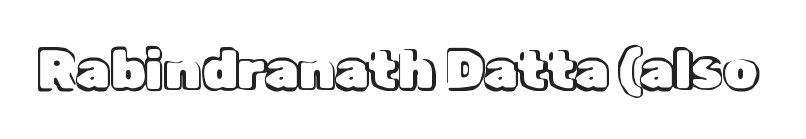
The image shows 54 px text type, upright; set normal letter spacing, not underlined; a medium x-height.
